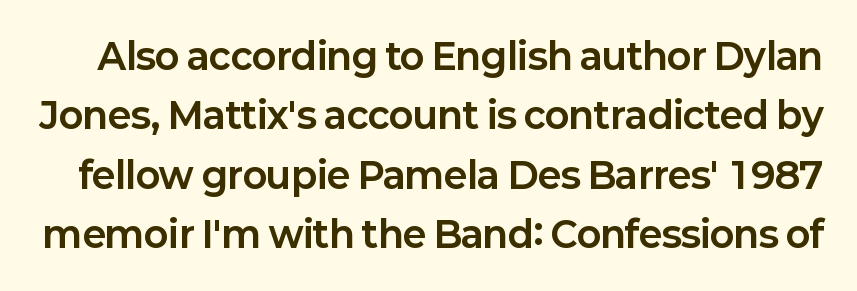
The image shows 36 px bold sans-serif type, upright; set normal line spacing (1.65x), normal letter spacing, not underlined; low stroke contrast and a medium x-height.
